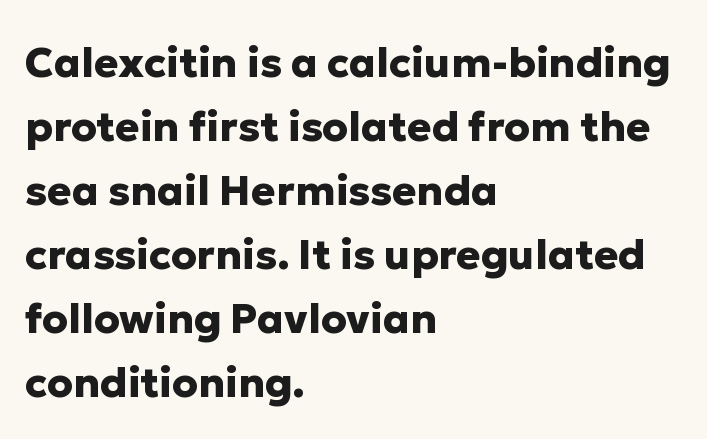
The image shows 41 px heavy sans-serif type, upright; set left-aligned, normal line spacing (1.56x), normal letter spacing, not underlined; low stroke contrast and a medium x-height.
